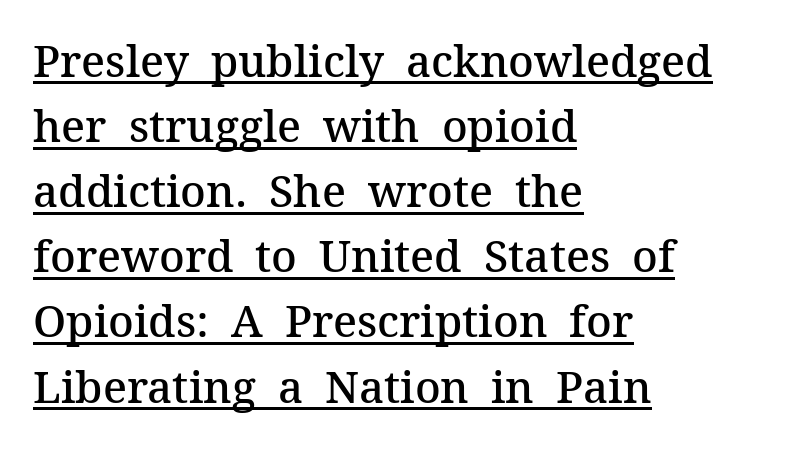
{"serif": "yes", "italic": "no", "bold": "semi", "weight": "semibold", "width": "normal", "stroke_contrast": "medium", "x_height": "medium", "monospaced": "no", "underline": "yes", "align": "left", "line_spacing": "normal", "line_spacing_ratio": 1.48, "letter_spacing": "normal", "letter_spacing_em": 0.0, "glyph_px": 44}
